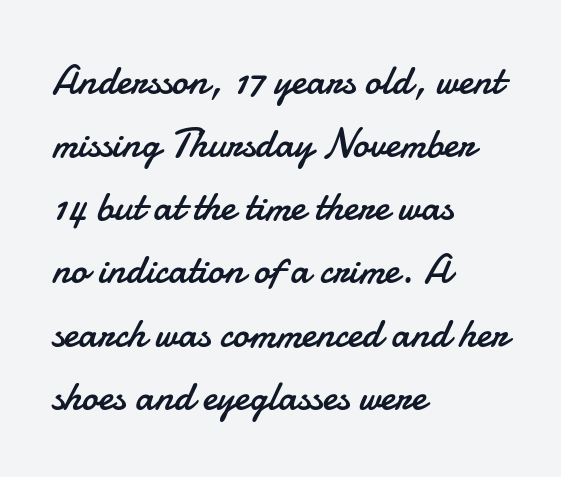
Font category for this specimen: sans-serif. Type without underlining. Is this a fixed-width face? No — the glyphs have proportional, varying widths. No letter is thick-stroked: the sample isn't bold. The letterforms sit shoulder to shoulder at normal distance.
